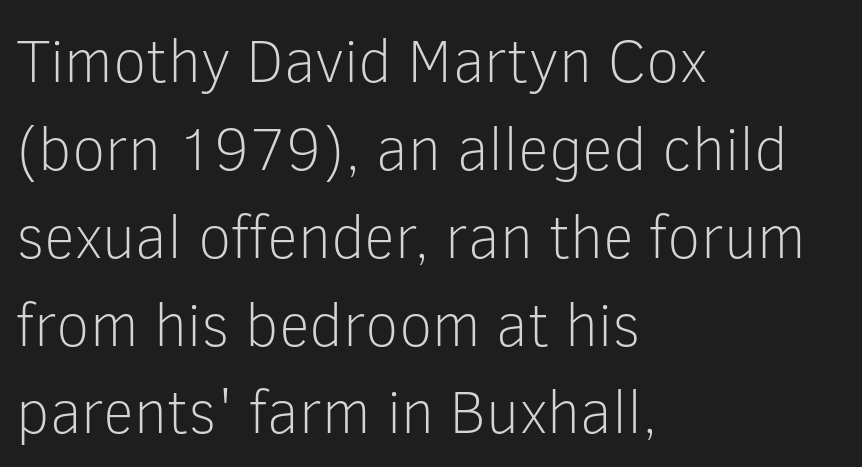
Q: Is the text bold? A: No.
Q: Is the text italic (slanted)? A: No, it is upright.
Q: Is the typeface a serif or a sans-serif typeface? A: Sans-serif.
Q: Is the text underlined? A: No.
Q: How is the paragraph aligned? A: Left-aligned.
Q: Is the spacing between letters normal or unusually wide? A: Normal.
Q: Is the spacing between lines tight, normal or loose? A: Normal.
Q: Width (condensed, normal, or wide)? A: Normal.
Q: Stroke contrast? A: Low.
Q: x-height? A: Medium.
Q: Monospaced? A: No.
